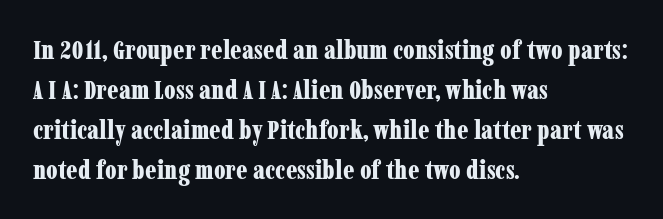
The image shows 27 px bold type, upright; set left-aligned, normal line spacing (1.48x), normal letter spacing, not underlined.
